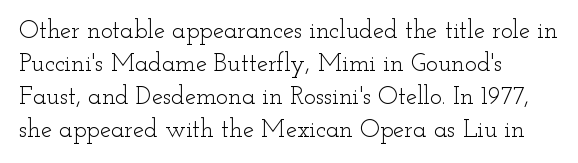
The image shows 25 px text type, upright; set left-aligned, normal line spacing (1.32x), normal letter spacing, not underlined.
